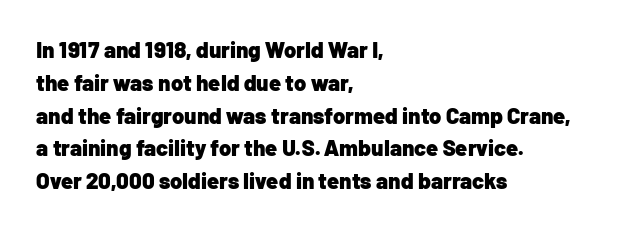
{"italic": "no", "bold": "yes", "underline": "no", "align": "left", "line_spacing": "normal", "line_spacing_ratio": 1.49, "letter_spacing": "normal", "letter_spacing_em": 0.0, "glyph_px": 22}
